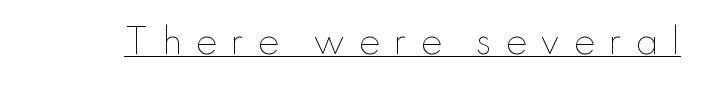
The image shows 33 px thin type, upright; set unusually wide letter spacing (+0.39 em), underlined; low stroke contrast and a small x-height.
